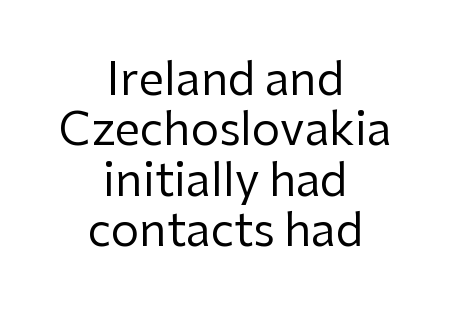
Spacing between characters is what you'd get straight out of the box. No heavy texture on the line: the type isn't bold. Words float on clear page, feet unadorned. A typesetter would mark this as roman, not italic.
